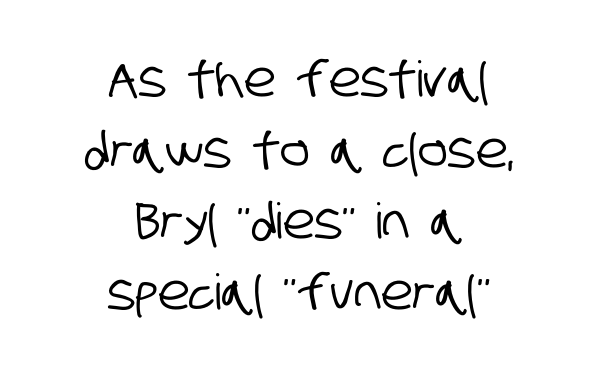
The image shows 49 px condensed sans-serif type; set centered, normal line spacing (1.45x), normal letter spacing, not underlined; low stroke contrast and a large x-height.
